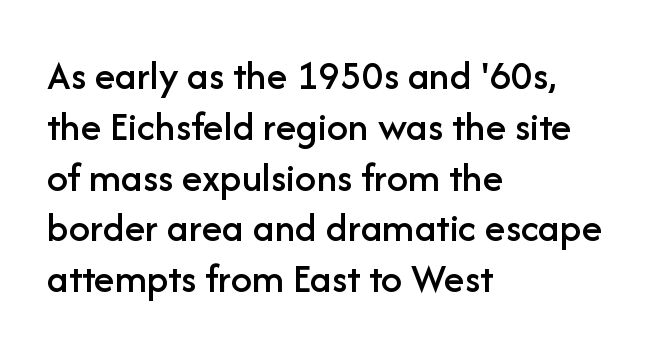
{"serif": "no", "italic": "no", "width": "normal", "stroke_contrast": "low", "x_height": "medium", "monospaced": "no", "underline": "no", "align": "left", "line_spacing_ratio": 1.21, "letter_spacing": "normal", "letter_spacing_em": 0.0, "glyph_px": 42}
